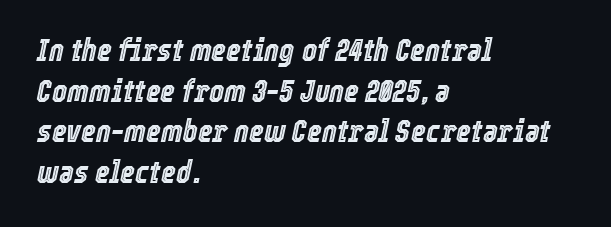
Style check: oblique. Students, note that the glyphs here touch the page at normal intervals. Regarding leading, the lines here are spaced in the standard way. The paragraph shown leans on its left margin. Looks like regular typesetting: each glyph gets only the width it needs.
